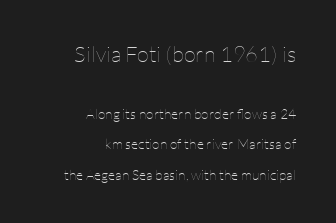
Q: Is the text bold? A: No.
Q: Is the text italic (slanted)? A: No, it is upright.
Q: Is the text underlined? A: No.
Q: How is the paragraph aligned? A: Right-aligned.
Q: Is the spacing between letters normal or unusually wide? A: Normal.
Q: Is the spacing between lines tight, normal or loose? A: Loose.
Q: Which block of text is set in a larger size, the first (top) or the second (bottom)? A: The first (top) one.
